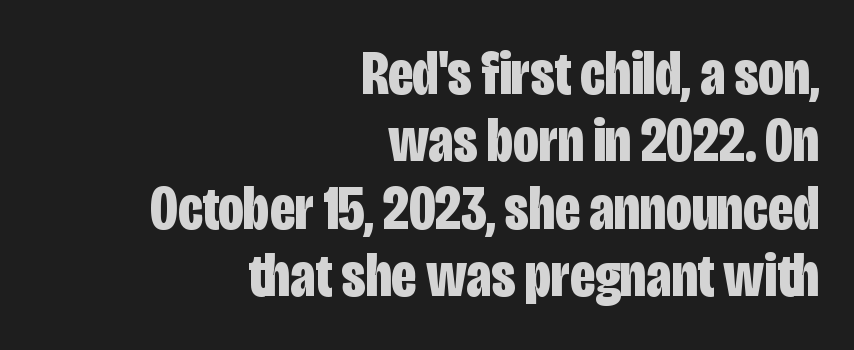
Compared with typical body copy, the letter spacing here is the same. The rendering uses natural spacing where letterforms have individual widths. Look at the bottom of the vertical strokes: they stop flat, with no serifs. In terms of posture, this sample is upright. The words here are not underlined. Reading down the column, the eye jumps only a short way to each next line.
